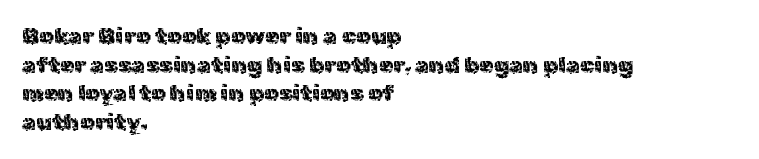
Q: Is the text bold? A: No.
Q: Is the text italic (slanted)? A: No, it is upright.
Q: Is the text underlined? A: No.
Q: How is the paragraph aligned? A: Left-aligned.
Q: Is the spacing between letters normal or unusually wide? A: Normal.
Q: Is the spacing between lines tight, normal or loose? A: Normal.
